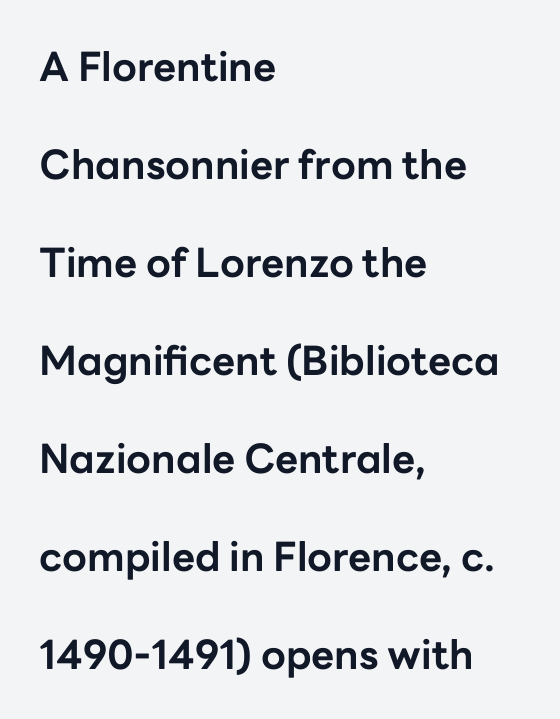
Nope, no serifs anywhere on these letters. The letterforms sit shoulder to shoulder at normal distance. Widely set lines give the paragraph a tall, airy silhouette. The typography opts for an upright posture over an oblique one.
